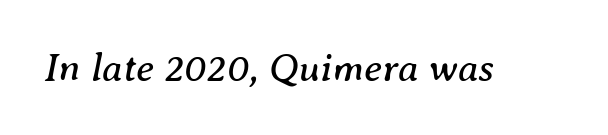
{"serif": "yes", "italic": "yes", "lean": "right", "slant_degrees": 8, "bold": "no", "weight": "regular", "width": "normal", "stroke_contrast": "medium", "x_height": "medium", "monospaced": "no", "underline": "no", "letter_spacing": "normal", "letter_spacing_em": 0.0, "glyph_px": 40}
